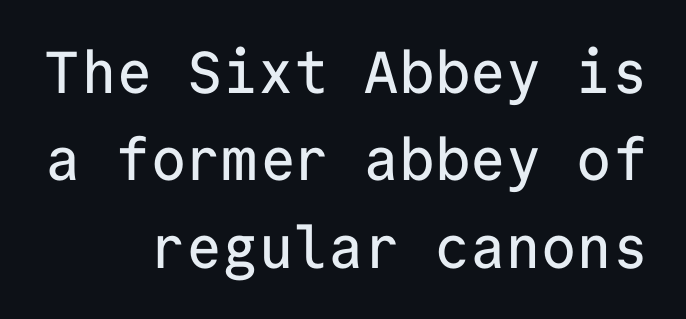
Q: Is the text italic (slanted)? A: No, it is upright.
Q: Is the typeface a serif or a sans-serif typeface? A: Sans-serif.
Q: Is the text underlined? A: No.
Q: How is the paragraph aligned? A: Right-aligned.
Q: Is the spacing between letters normal or unusually wide? A: Normal.
Q: Is the spacing between lines tight, normal or loose? A: Normal.
Q: Width (condensed, normal, or wide)? A: Normal.
Q: Stroke contrast? A: Low.
Q: x-height? A: Medium.
Q: Monospaced? A: Yes.
